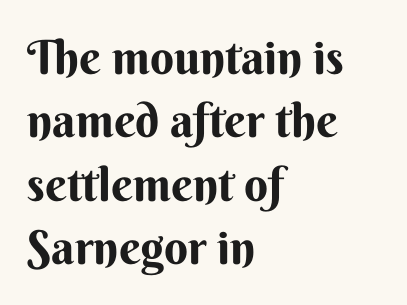
Q: Is the text bold? A: Yes.
Q: Is the text italic (slanted)? A: No, it is upright.
Q: Is the typeface a serif or a sans-serif typeface? A: Sans-serif.
Q: Is the text underlined? A: No.
Q: How is the paragraph aligned? A: Left-aligned.
Q: Is the spacing between letters normal or unusually wide? A: Normal.
Q: Is the spacing between lines tight, normal or loose? A: Normal.
Q: Width (condensed, normal, or wide)? A: Normal.
Q: Stroke contrast? A: Medium.
Q: x-height? A: Small.
Q: Monospaced? A: No.
